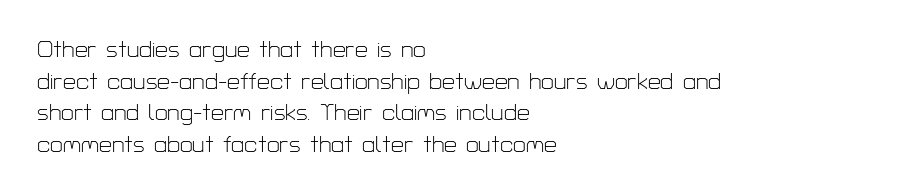
The image shows 23 px text type, upright; set left-aligned, normal line spacing (1.37x), normal letter spacing, not underlined.
